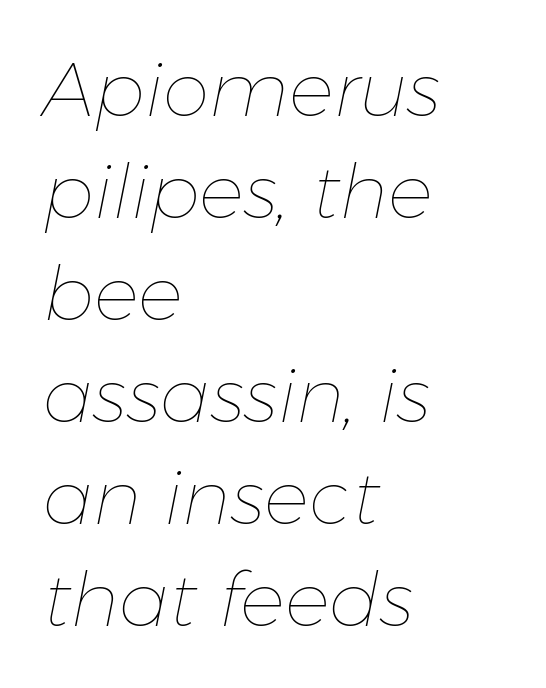
Summary of weight: not heavy and not bold. Left-aligned paragraph, ragged on the right. It's the slanting kind of type. Summary of vertical rhythm: regular, with standard interline spacing. The horizontal fit of the characters is conventional and even.
